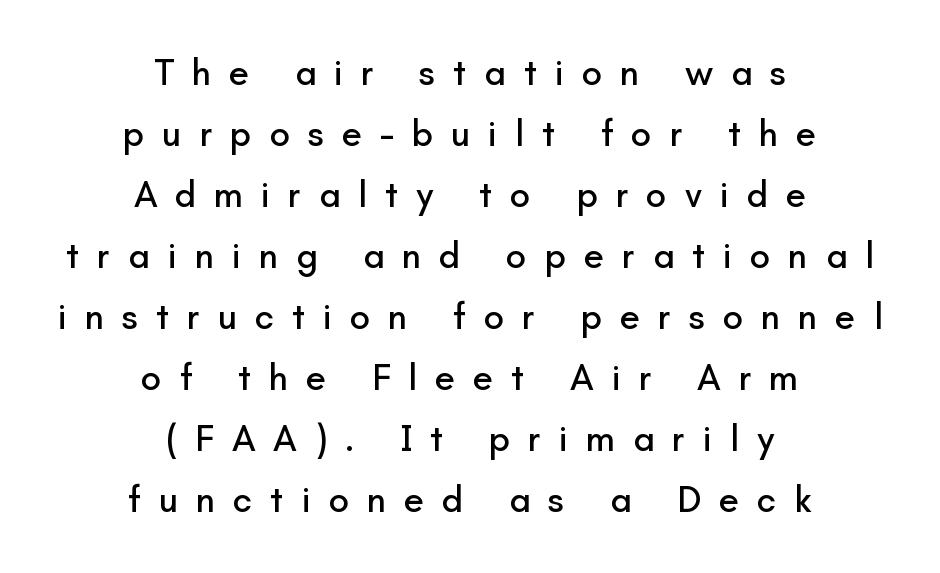
{"serif": "no", "italic": "no", "width": "normal", "stroke_contrast": "low", "x_height": "small", "monospaced": "no", "underline": "no", "align": "center", "line_spacing": "normal", "line_spacing_ratio": 1.65, "letter_spacing": "wide", "letter_spacing_em": 0.48, "glyph_px": 37}
